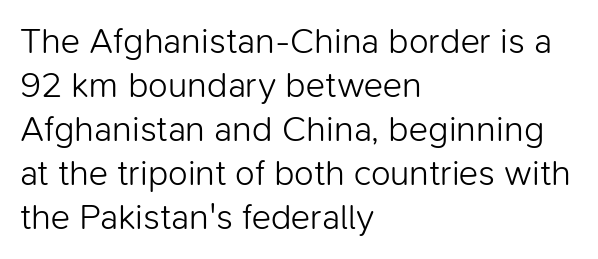
Q: Is the text bold? A: No.
Q: Is the text italic (slanted)? A: No, it is upright.
Q: Is the typeface a serif or a sans-serif typeface? A: Sans-serif.
Q: Is the text underlined? A: No.
Q: How is the paragraph aligned? A: Left-aligned.
Q: Is the spacing between letters normal or unusually wide? A: Normal.
Q: Width (condensed, normal, or wide)? A: Normal.
Q: Stroke contrast? A: Low.
Q: x-height? A: Medium.
Q: Monospaced? A: No.
